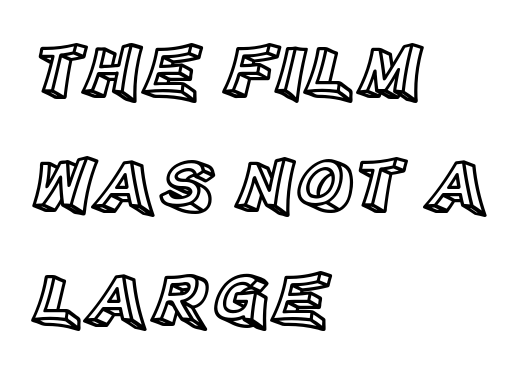
The image shows 78 px text type; set left-aligned, normal line spacing (1.46x), normal letter spacing, not underlined; a large x-height.
